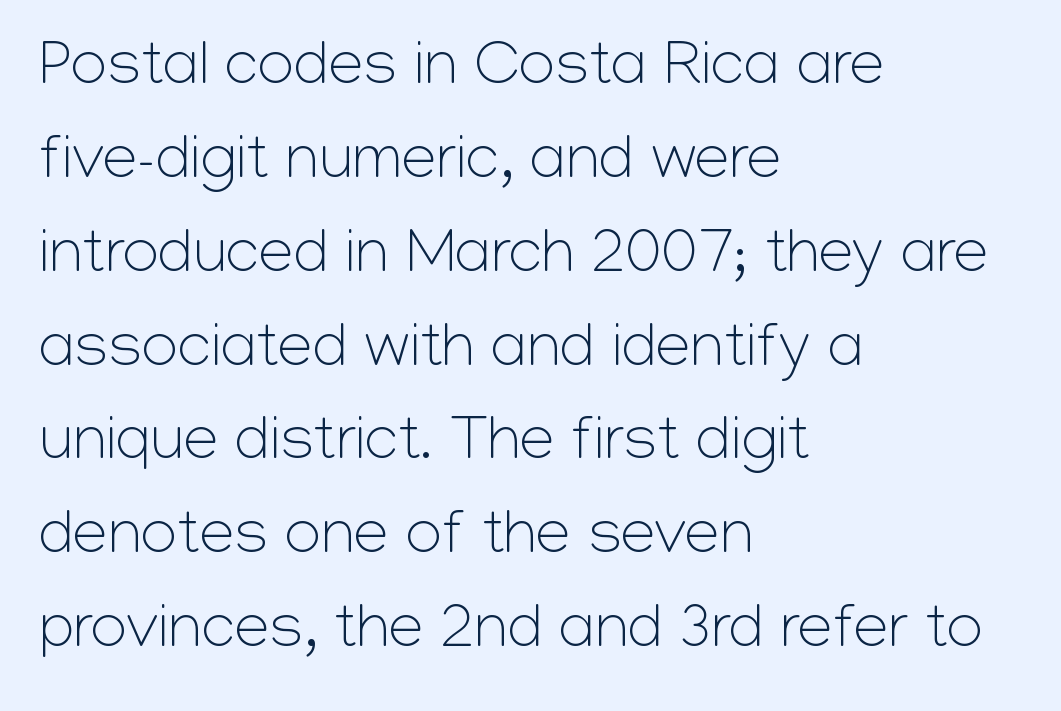
Q: Is the text bold? A: No.
Q: Is the text italic (slanted)? A: No, it is upright.
Q: Is the typeface a serif or a sans-serif typeface? A: Sans-serif.
Q: Is the text underlined? A: No.
Q: How is the paragraph aligned? A: Left-aligned.
Q: Is the spacing between letters normal or unusually wide? A: Normal.
Q: Is the spacing between lines tight, normal or loose? A: Normal.
Q: Width (condensed, normal, or wide)? A: Normal.
Q: Stroke contrast? A: Low.
Q: x-height? A: Medium.
Q: Monospaced? A: No.
